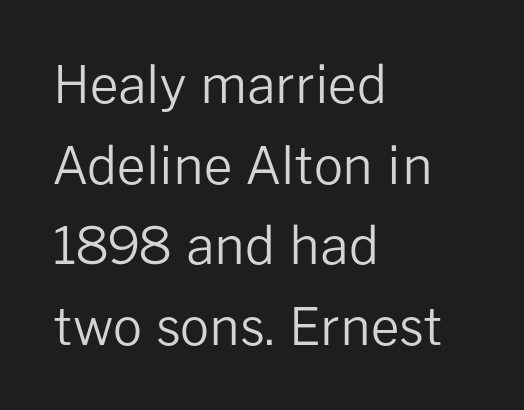
The image shows 51 px regular-weight sans-serif type, upright; set left-aligned, normal line spacing (1.58x), normal letter spacing, not underlined; low stroke contrast and a medium x-height.
